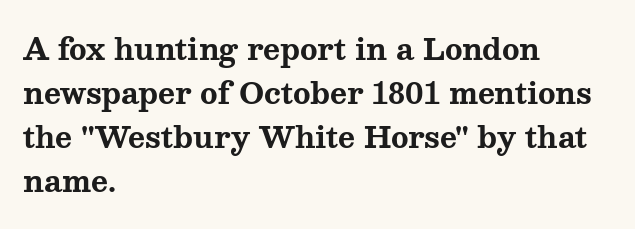
Q: Is the text bold? A: Yes.
Q: Is the text italic (slanted)? A: No, it is upright.
Q: Is the typeface a serif or a sans-serif typeface? A: Serif.
Q: Is the text underlined? A: No.
Q: How is the paragraph aligned? A: Left-aligned.
Q: Is the spacing between letters normal or unusually wide? A: Normal.
Q: Is the spacing between lines tight, normal or loose? A: Normal.
Q: Width (condensed, normal, or wide)? A: Wide.
Q: Stroke contrast? A: Medium.
Q: x-height? A: Medium.
Q: Monospaced? A: No.
